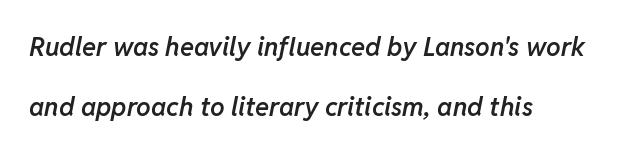
Beneath every word, the page is bare. Airy leading. Each line starts at the same left margin while the right side varies. This is the in-between weight designers call semibold or demi. The letterforms sit shoulder to shoulder at normal distance.
